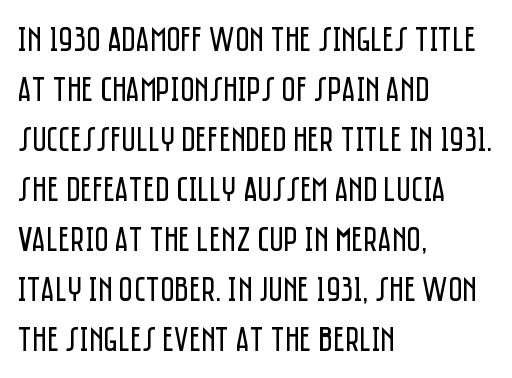
The image shows 35 px regular-weight, condensed sans-serif type, upright; set left-aligned, normal line spacing (1.43x), normal letter spacing, not underlined; low stroke contrast and a large x-height.
